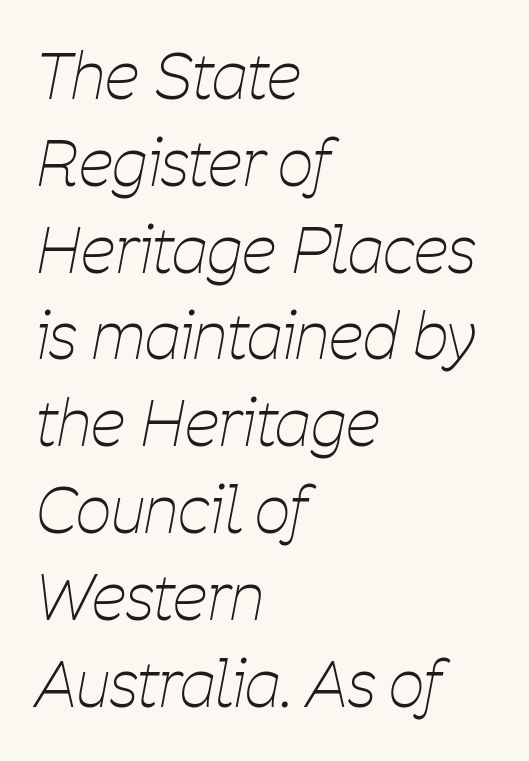
{"italic": "yes", "lean": "right", "slant_degrees": 11, "bold": "no", "weight": "thin", "width": "condensed", "stroke_contrast": "low", "x_height": "medium", "monospaced": "no", "underline": "no", "align": "left", "line_spacing": "normal", "line_spacing_ratio": 1.4, "letter_spacing": "normal", "letter_spacing_em": 0.0, "glyph_px": 62}
